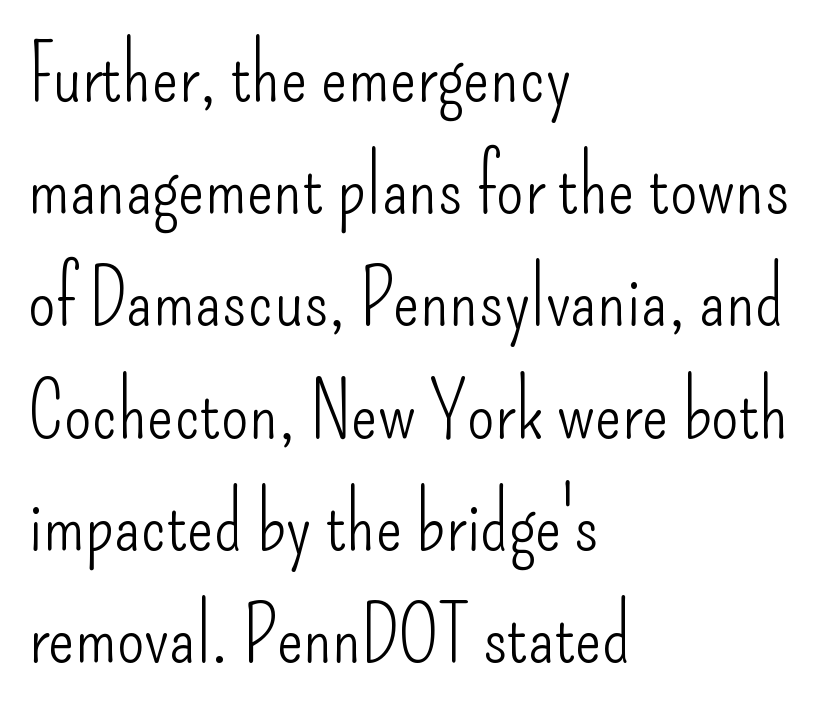
The image shows 79 px light, condensed sans-serif type, upright; set left-aligned, normal line spacing (1.42x), normal letter spacing, not underlined; low stroke contrast and a small x-height.
